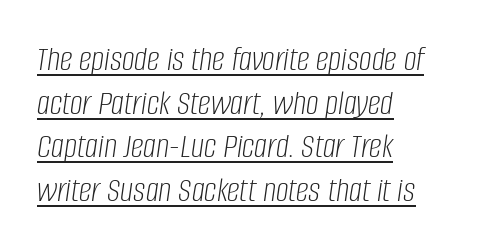
{"italic": "yes", "lean": "right", "slant_degrees": 8, "bold": "no", "weight": "light", "width": "condensed", "stroke_contrast": "low", "x_height": "large", "monospaced": "no", "underline": "yes", "align": "left", "line_spacing_ratio": 1.21, "letter_spacing": "normal", "letter_spacing_em": 0.0, "glyph_px": 36}
